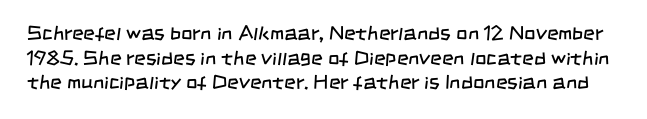
Q: Is the text bold? A: No.
Q: Is the text underlined? A: No.
Q: Is the spacing between letters normal or unusually wide? A: Normal.
